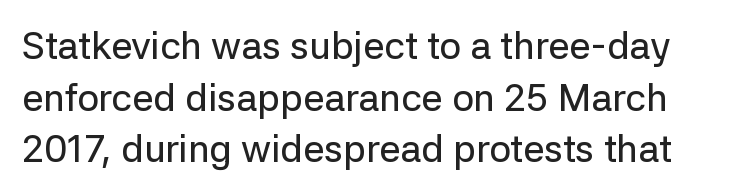
Q: Is the text italic (slanted)? A: No, it is upright.
Q: Is the typeface a serif or a sans-serif typeface? A: Sans-serif.
Q: Is the text underlined? A: No.
Q: Is the spacing between letters normal or unusually wide? A: Normal.
Q: Is the spacing between lines tight, normal or loose? A: Normal.
Q: Width (condensed, normal, or wide)? A: Normal.
Q: Stroke contrast? A: Low.
Q: x-height? A: Medium.
Q: Monospaced? A: No.
